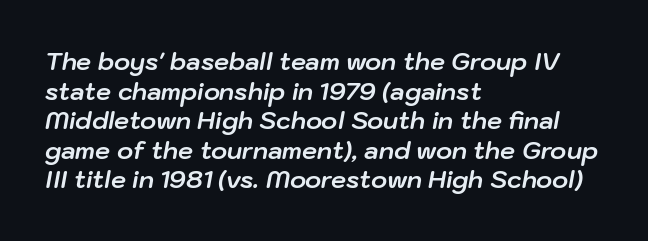
Layout note: lines flush left. The strip under each line holds only bare page. Weight: bold. Tracking value appears to be zero — textbook default spacing. When letters slant like this, we call the style italic.
